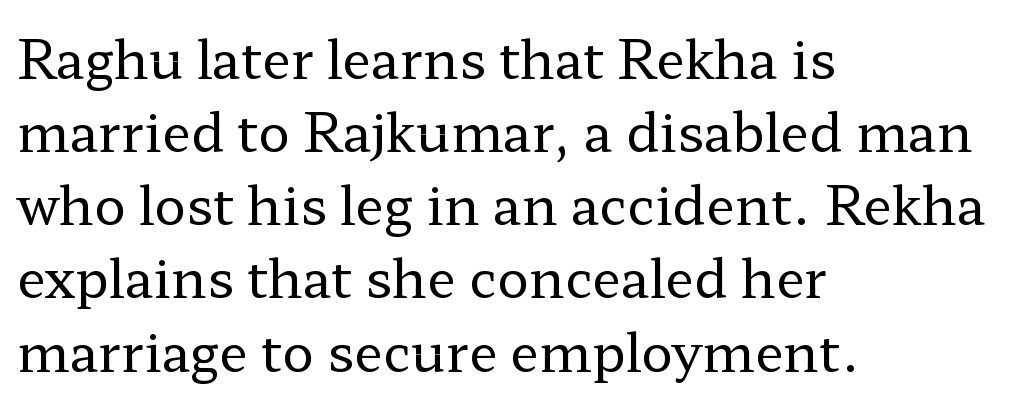
The image shows 53 px regular-weight, wide serif type, upright; set left-aligned, normal line spacing (1.38x), normal letter spacing, not underlined; low stroke contrast and a medium x-height.
